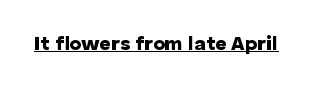
{"italic": "no", "bold": "yes", "underline": "yes", "letter_spacing": "normal", "letter_spacing_em": 0.0, "glyph_px": 20}
